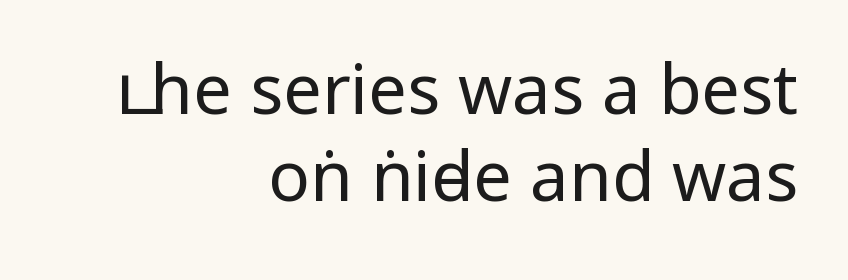
Weight: regular or lighter. Check the space under the baseline: it is left empty. Every character sits straight up, as roman type does. The line-height multiplier appears to be the usual default. These lines stack with their right ends in a neat column. Glyph-to-glyph distance matches everyday printed text.
